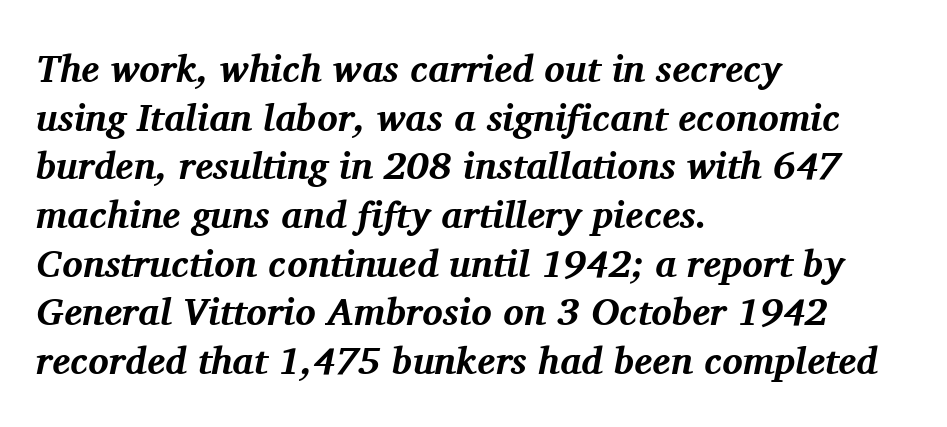
The image shows 38 px bold serif type, italic (leaning right); set left-aligned, normal line spacing (1.28x), normal letter spacing, not underlined; medium stroke contrast and a medium x-height.
